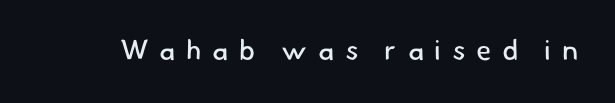
The image shows 28 px regular-weight sans-serif type; set unusually wide letter spacing (+0.38 em), not underlined; low stroke contrast and a small x-height.
